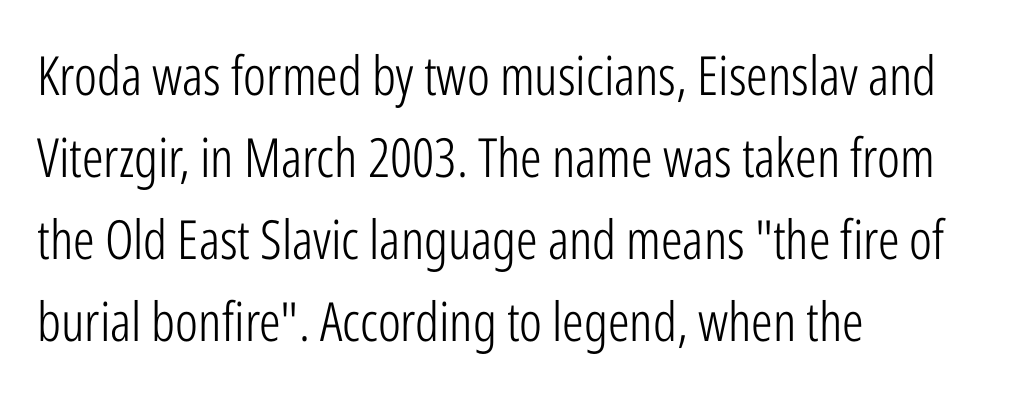
Q: Is the text bold? A: No.
Q: Is the text italic (slanted)? A: No, it is upright.
Q: Is the typeface a serif or a sans-serif typeface? A: Sans-serif.
Q: Is the text underlined? A: No.
Q: How is the paragraph aligned? A: Left-aligned.
Q: Is the spacing between letters normal or unusually wide? A: Normal.
Q: Is the spacing between lines tight, normal or loose? A: Normal.
Q: Width (condensed, normal, or wide)? A: Condensed.
Q: Stroke contrast? A: Low.
Q: x-height? A: Medium.
Q: Monospaced? A: No.
